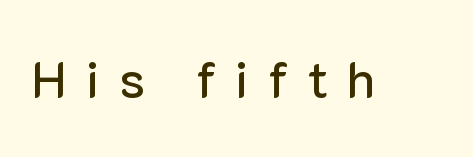
Spacing verdict: proportional, widths tailored to each character. Is the letter spacing exaggerated? Yes — the characters are pushed far apart. Unlike a traditional serif, this face leaves its strokes unadorned. Rule under the text: the space is simply empty. The letters stand straight up with perfectly vertical stems.
